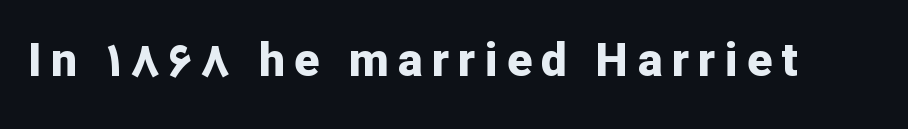
{"serif": "no", "italic": "no", "bold": "yes", "weight": "bold", "width": "normal", "stroke_contrast": "low", "x_height": "medium", "monospaced": "no", "underline": "no", "letter_spacing": "wide", "letter_spacing_em": 0.2, "glyph_px": 46}
